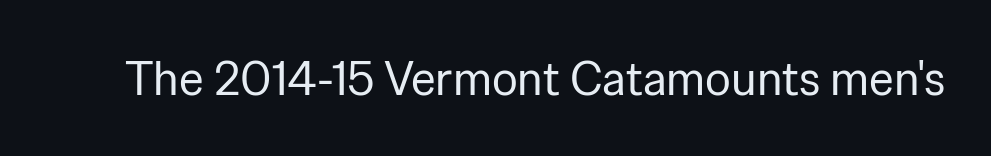
{"serif": "no", "italic": "no", "bold": "no", "weight": "regular", "width": "normal", "stroke_contrast": "low", "x_height": "medium", "monospaced": "no", "underline": "no", "letter_spacing": "normal", "letter_spacing_em": 0.0, "glyph_px": 48}
